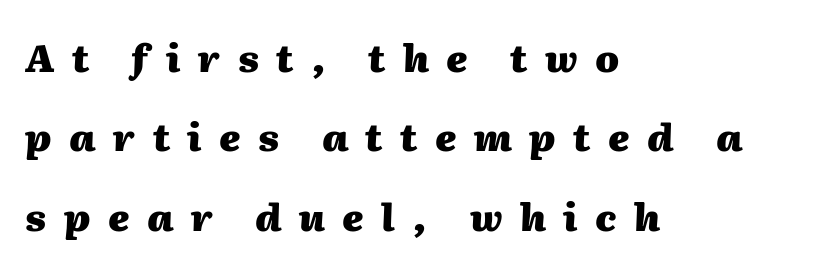
{"italic": "yes", "lean": "right", "slant_degrees": 2, "bold": "yes", "weight": "heavy", "width": "normal", "stroke_contrast": "medium", "x_height": "medium", "monospaced": "no", "underline": "no", "align": "left", "line_spacing": "loose", "line_spacing_ratio": 2.09, "letter_spacing": "wide", "letter_spacing_em": 0.46, "glyph_px": 38}
